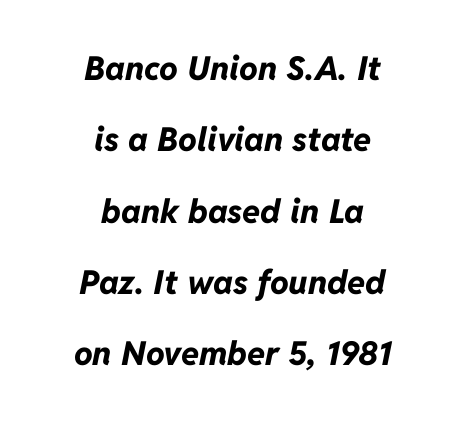
Q: Is the text bold? A: Yes.
Q: Is the text italic (slanted)? A: Yes, it leans right by about 11 degrees.
Q: Is the text underlined? A: No.
Q: How is the paragraph aligned? A: Centered.
Q: Is the spacing between letters normal or unusually wide? A: Normal.
Q: Is the spacing between lines tight, normal or loose? A: Loose.
Q: Width (condensed, normal, or wide)? A: Normal.
Q: Stroke contrast? A: Low.
Q: x-height? A: Medium.
Q: Monospaced? A: No.
